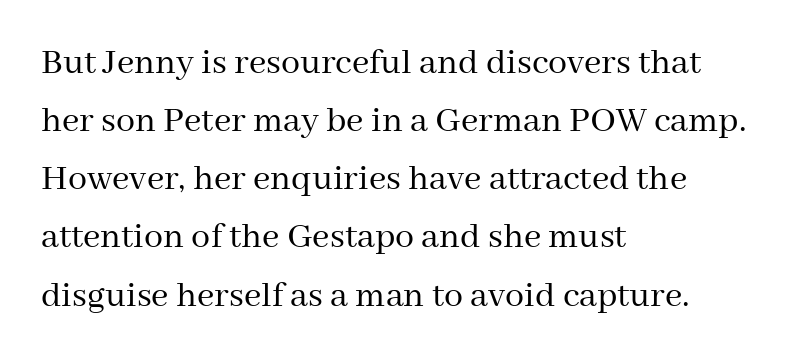
The image shows 38 px regular-weight serif type, upright; set left-aligned, normal line spacing (1.53x), normal letter spacing, not underlined; medium stroke contrast and a medium x-height.
